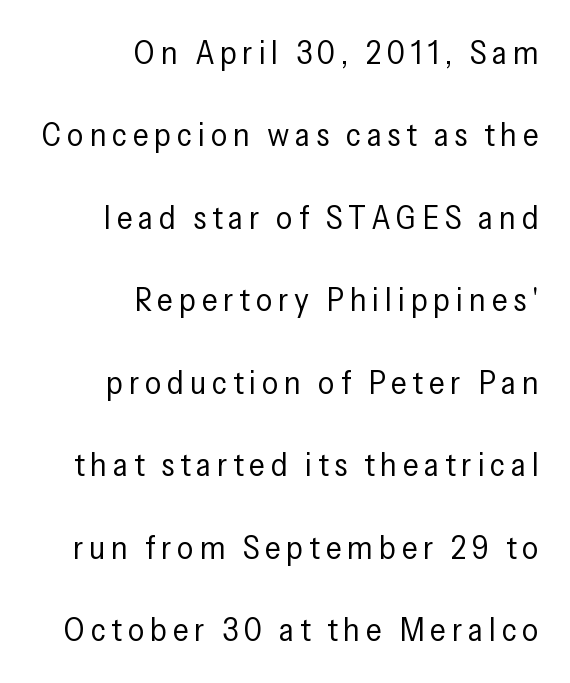
The gap between lines stays unmarked. It's the straight-up-and-down kind of type. Think of a printed novel: that variable character pitch is what you see here. You could fit nearly another row in the gap between these rows. Stem width sits at or under what a default text font uses.
